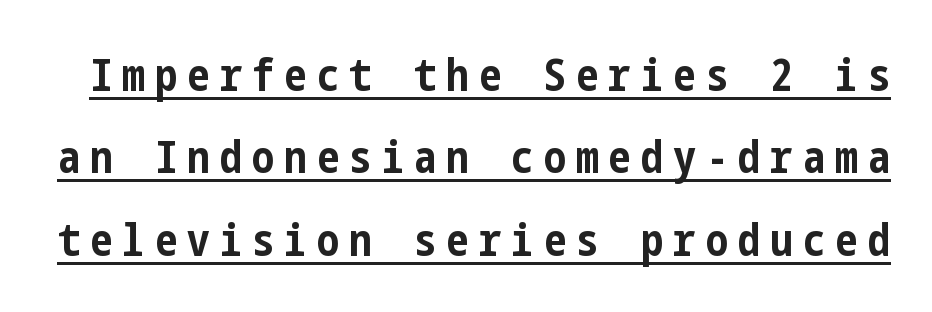
The image shows 45 px bold, condensed sans-serif type, upright; set line spacing 1.83x, unusually wide letter spacing (+0.22 em), underlined; low stroke contrast and a medium x-height.
